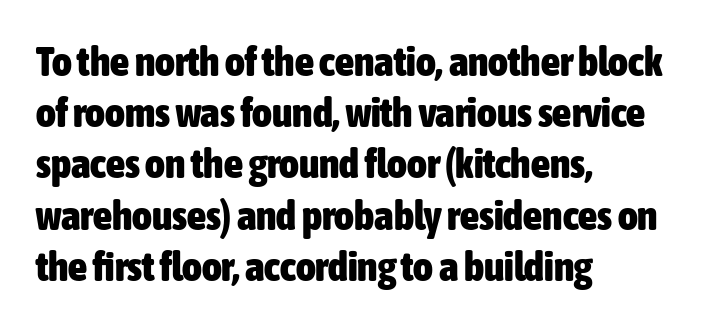
The image shows 42 px heavy, condensed sans-serif type, upright; set left-aligned, line spacing 1.22x, normal letter spacing, not underlined; low stroke contrast and a medium x-height.
